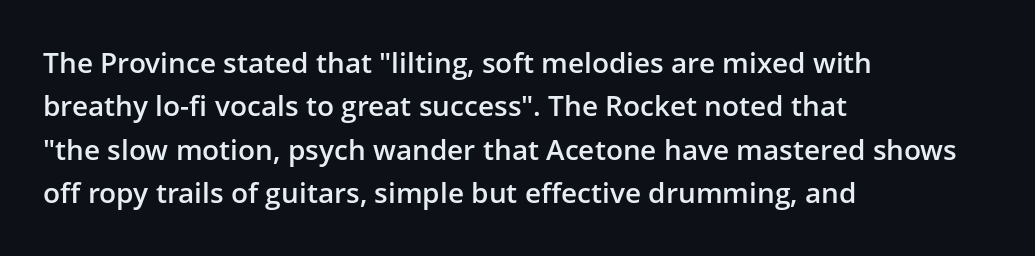
This sample uses an upright cut, with every glyph sitting square on the baseline. Regular leading. Proportional: the letters do not fall into vertical columns. Its strokes are somewhat broadened, the hallmark of semibold type.
